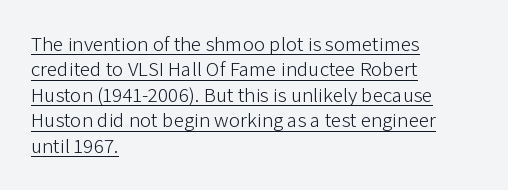
The image shows 21 px text type, upright; set left-aligned, line spacing 1.21x, normal letter spacing, underlined.
